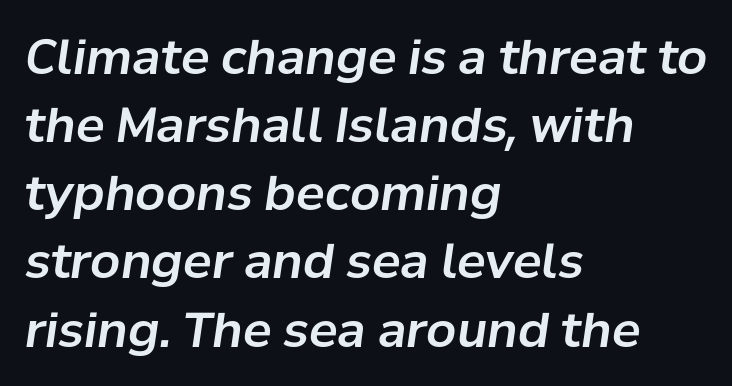
{"italic": "yes", "lean": "right", "slant_degrees": 8, "width": "normal", "stroke_contrast": "low", "x_height": "medium", "monospaced": "no", "underline": "no", "align": "left", "line_spacing": "normal", "line_spacing_ratio": 1.42, "letter_spacing": "normal", "letter_spacing_em": 0.0, "glyph_px": 48}
